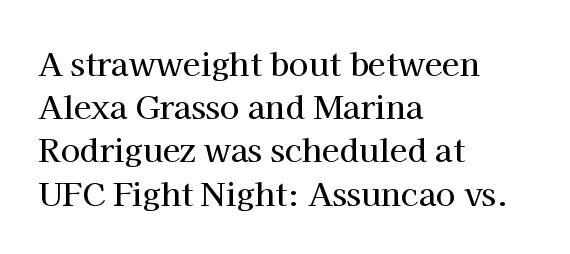
{"serif": "yes", "italic": "no", "width": "normal", "stroke_contrast": "high", "x_height": "medium", "monospaced": "no", "underline": "no", "align": "left", "line_spacing": "normal", "line_spacing_ratio": 1.35, "letter_spacing": "normal", "letter_spacing_em": 0.0, "glyph_px": 32}
